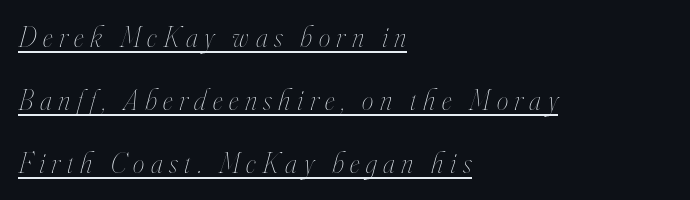
The image shows 29 px thin, condensed type, italic (leaning right); set left-aligned, loose line spacing (2.18x), unusually wide letter spacing (+0.23 em), underlined; high stroke contrast and a small x-height.
